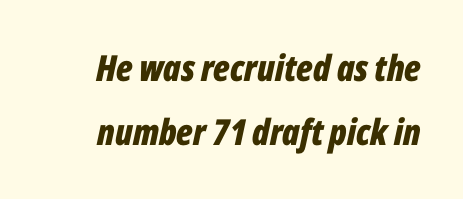
Q: Is the text bold? A: Yes.
Q: Is the text italic (slanted)? A: Yes, it leans right by about 12 degrees.
Q: Is the text underlined? A: No.
Q: Is the spacing between letters normal or unusually wide? A: Normal.
Q: Width (condensed, normal, or wide)? A: Condensed.
Q: Stroke contrast? A: Low.
Q: x-height? A: Medium.
Q: Monospaced? A: No.
